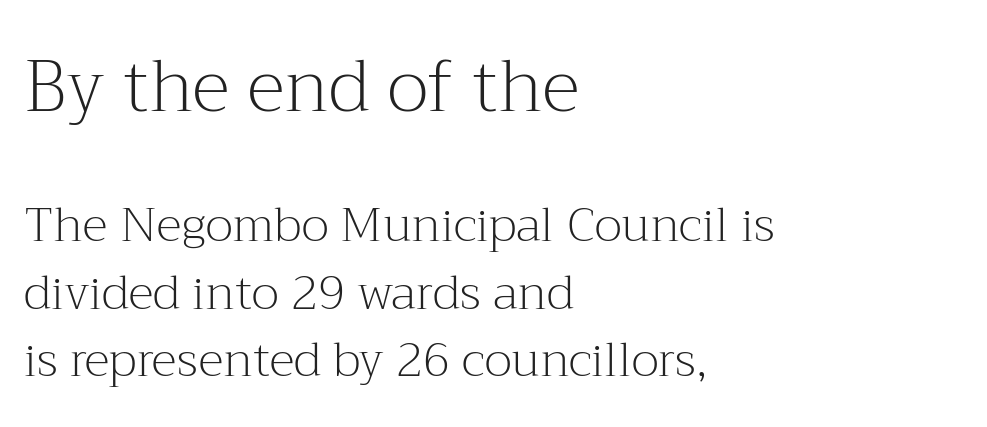
{"serif": "yes", "italic": "no", "bold": "no", "weight": "light", "width": "normal", "stroke_contrast": "medium", "x_height": "medium", "monospaced": "no", "underline": "no", "align": "left", "line_spacing": "normal", "line_spacing_ratio": 1.41, "letter_spacing": "normal", "letter_spacing_em": 0.0, "larger_block": "first", "size_ratio": 1.5, "glyph_px": 72}
